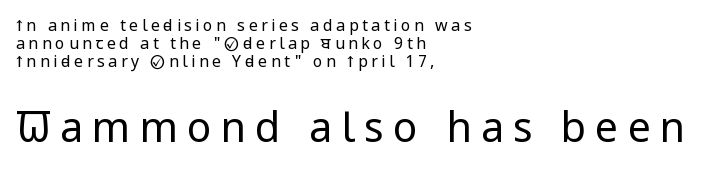
The typeface chosen for these lines omits serifs. The typeface has the unassuming heft of standard copy or less. Rendered with straight, roman letterforms. Vertically, the passage feels compressed, each row crowding the next. Alignment: flush left.
